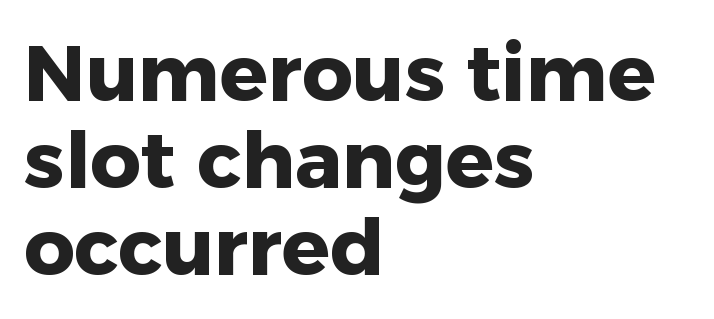
Q: Is the text bold? A: Yes.
Q: Is the text italic (slanted)? A: No, it is upright.
Q: Is the typeface a serif or a sans-serif typeface? A: Sans-serif.
Q: Is the text underlined? A: No.
Q: How is the paragraph aligned? A: Left-aligned.
Q: Is the spacing between letters normal or unusually wide? A: Normal.
Q: Is the spacing between lines tight, normal or loose? A: Tight.
Q: Width (condensed, normal, or wide)? A: Normal.
Q: Stroke contrast? A: Low.
Q: x-height? A: Medium.
Q: Monospaced? A: No.
